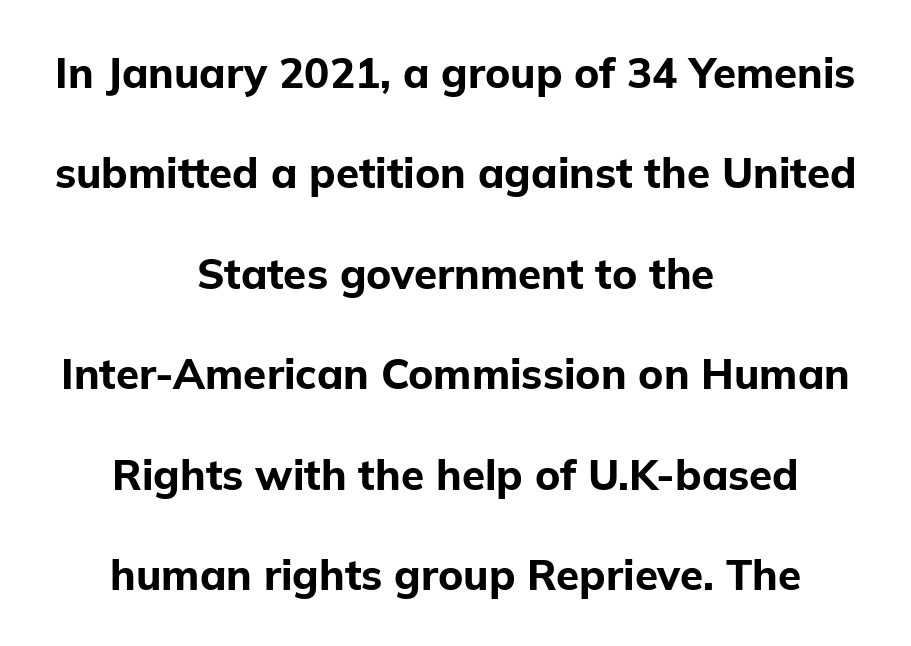
{"serif": "no", "italic": "no", "bold": "yes", "weight": "bold", "width": "normal", "stroke_contrast": "low", "x_height": "medium", "monospaced": "no", "underline": "no", "align": "center", "line_spacing": "loose", "line_spacing_ratio": 2.39, "letter_spacing": "normal", "letter_spacing_em": 0.0, "glyph_px": 42}
